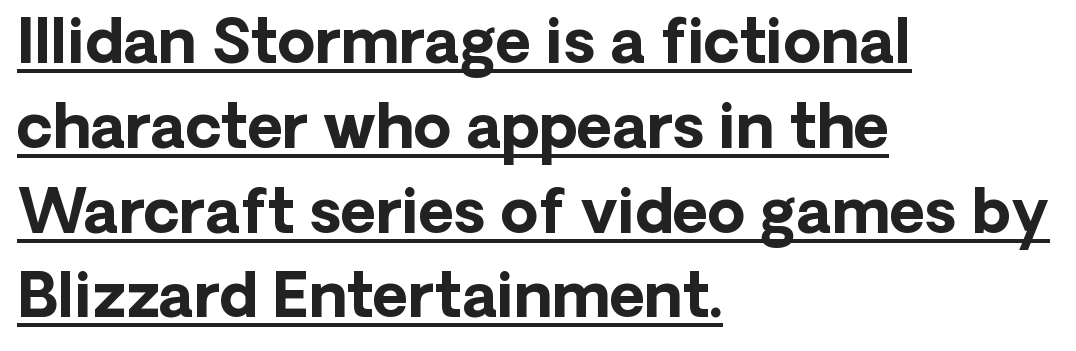
Ordinary non-slanted type is in use. The passage shown is typed in a proportional face where columns would drift. How would I describe the line gaps? Plain and ordinary. The letters carry no serifs — their stems end cleanly without finishing strokes. Each glyph is drawn with heavy, bold strokes. The passage shown has conventional tracking throughout.
